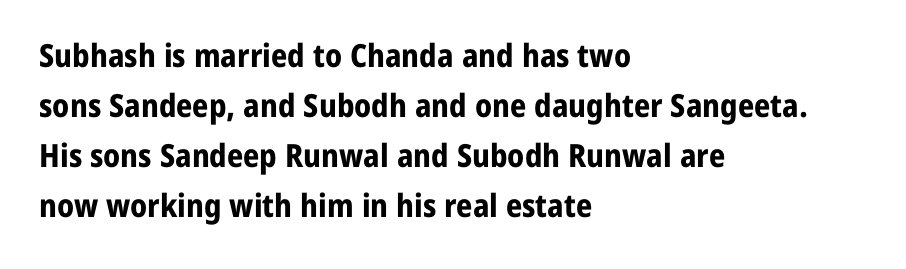
The image shows 32 px bold sans-serif type, upright; set left-aligned, normal line spacing (1.56x), normal letter spacing, not underlined; low stroke contrast and a medium x-height.
